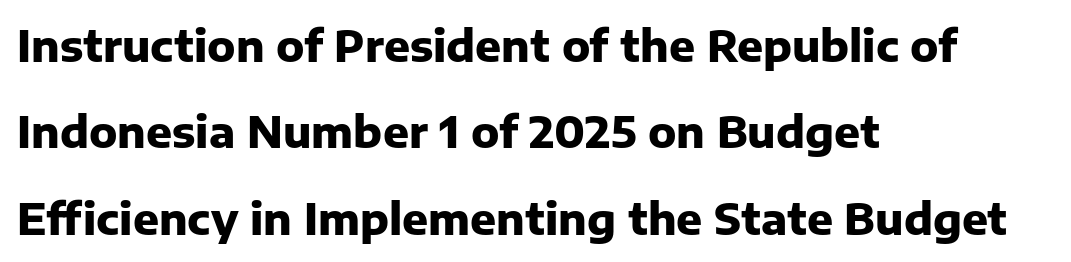
The image shows 43 px heavy sans-serif type, upright; set left-aligned, loose line spacing (2.01x), normal letter spacing, not underlined; low stroke contrast and a medium x-height.
